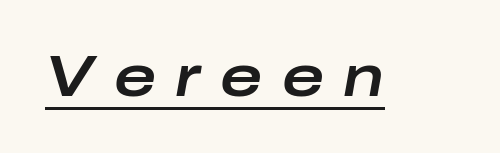
{"italic": "yes", "lean": "right", "slant_degrees": 10, "width": "wide", "stroke_contrast": "low", "x_height": "medium", "monospaced": "no", "underline": "yes", "letter_spacing": "wide", "letter_spacing_em": 0.34, "glyph_px": 57}
